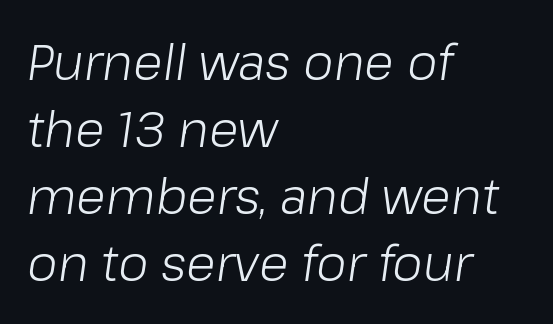
Q: Is the text bold? A: No.
Q: Is the text italic (slanted)? A: Yes, it leans right by about 8 degrees.
Q: Is the text underlined? A: No.
Q: How is the paragraph aligned? A: Left-aligned.
Q: Is the spacing between letters normal or unusually wide? A: Normal.
Q: Is the spacing between lines tight, normal or loose? A: Normal.
Q: Width (condensed, normal, or wide)? A: Normal.
Q: Stroke contrast? A: Low.
Q: x-height? A: Medium.
Q: Monospaced? A: No.
